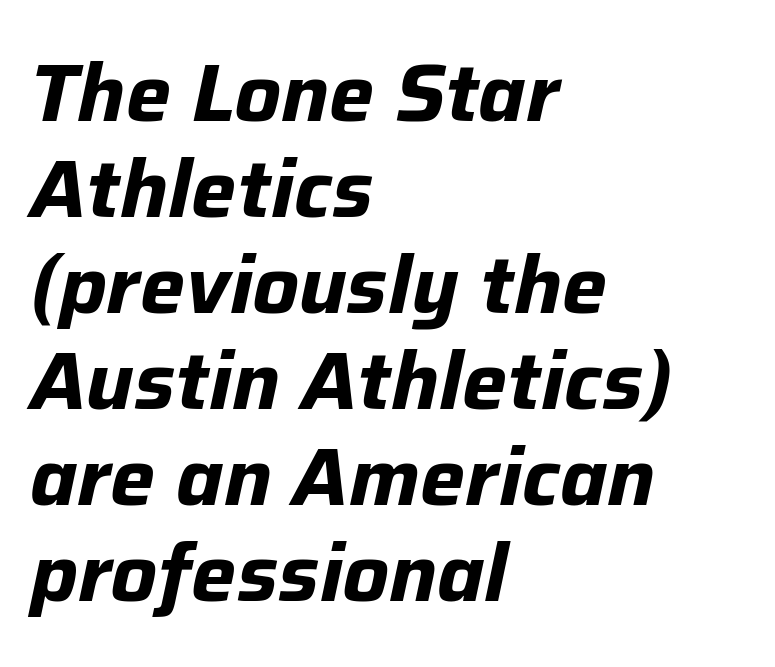
Q: Is the text bold? A: Yes.
Q: Is the text italic (slanted)? A: Yes, it leans right by about 12 degrees.
Q: Is the text underlined? A: No.
Q: How is the paragraph aligned? A: Left-aligned.
Q: Is the spacing between letters normal or unusually wide? A: Normal.
Q: Width (condensed, normal, or wide)? A: Normal.
Q: Stroke contrast? A: Low.
Q: x-height? A: Medium.
Q: Monospaced? A: No.
